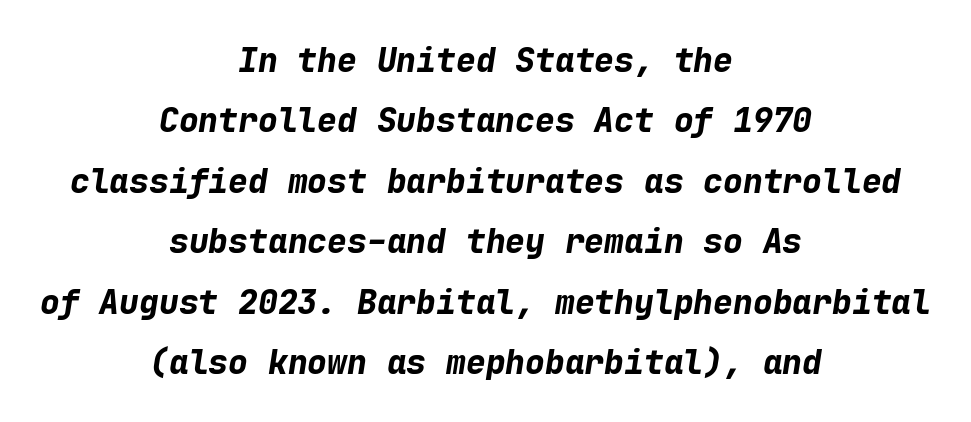
{"italic": "yes", "lean": "right", "slant_degrees": 9, "bold": "yes", "weight": "bold", "width": "normal", "stroke_contrast": "low", "x_height": "medium", "monospaced": "yes", "underline": "no", "align": "center", "line_spacing_ratio": 1.83, "letter_spacing": "normal", "letter_spacing_em": 0.0, "glyph_px": 33}
